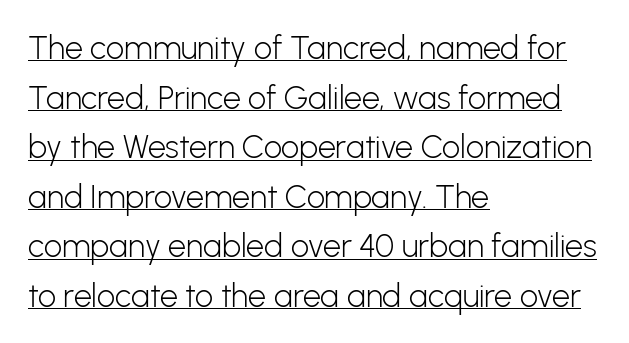
The image shows 32 px light sans-serif type, upright; set left-aligned, normal line spacing (1.55x), normal letter spacing, underlined; low stroke contrast and a medium x-height.
